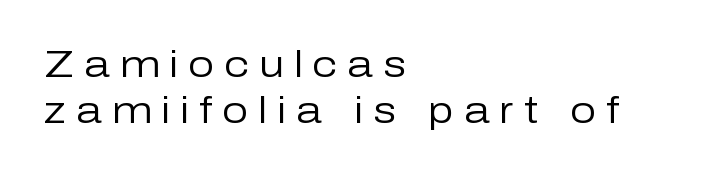
Q: Is the text bold? A: No.
Q: Is the text italic (slanted)? A: No, it is upright.
Q: Is the typeface a serif or a sans-serif typeface? A: Sans-serif.
Q: Is the text underlined? A: No.
Q: How is the paragraph aligned? A: Left-aligned.
Q: Is the spacing between letters normal or unusually wide? A: Unusually wide.
Q: Width (condensed, normal, or wide)? A: Normal.
Q: Stroke contrast? A: Low.
Q: x-height? A: Medium.
Q: Monospaced? A: No.
